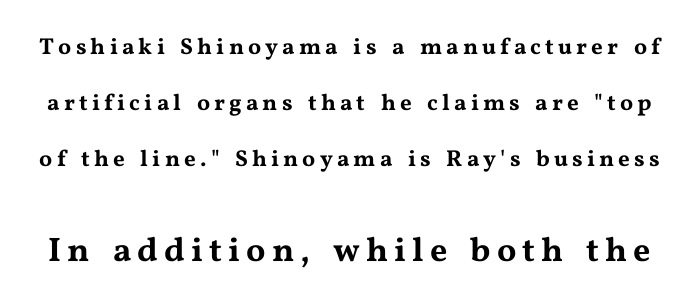
Q: Is the text italic (slanted)? A: No, it is upright.
Q: Is the typeface a serif or a sans-serif typeface? A: Serif.
Q: Is the text underlined? A: No.
Q: Is the spacing between lines tight, normal or loose? A: Loose.
Q: Which block of text is set in a larger size, the first (top) or the second (bottom)? A: The second (bottom) one.
Q: Width (condensed, normal, or wide)? A: Wide.
Q: Stroke contrast? A: Medium.
Q: x-height? A: Medium.
Q: Monospaced? A: No.
